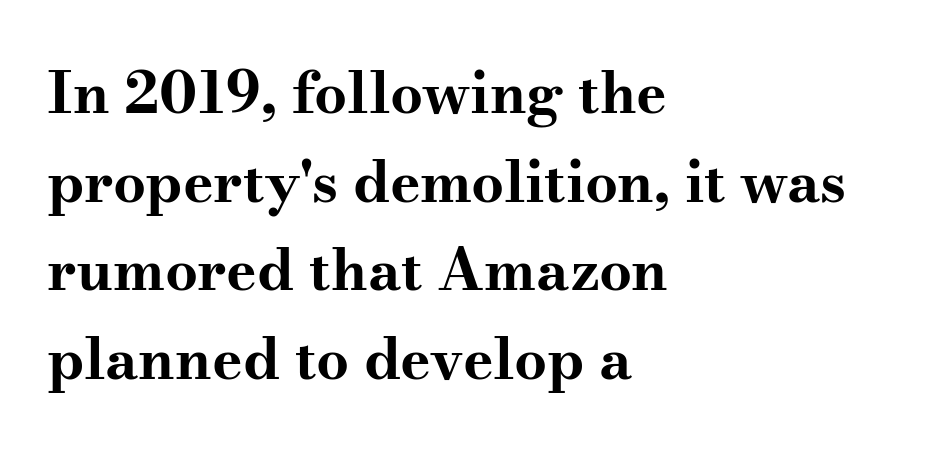
The image shows 58 px bold, wide serif type, upright; set left-aligned, normal line spacing (1.53x), normal letter spacing, not underlined; medium stroke contrast and a small x-height.
